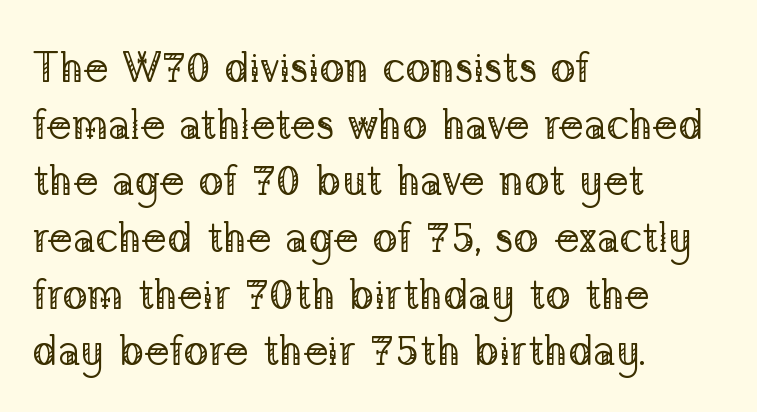
The image shows 42 px regular-weight serif type, upright; set left-aligned, normal line spacing (1.35x), normal letter spacing, not underlined; low stroke contrast and a medium x-height.
